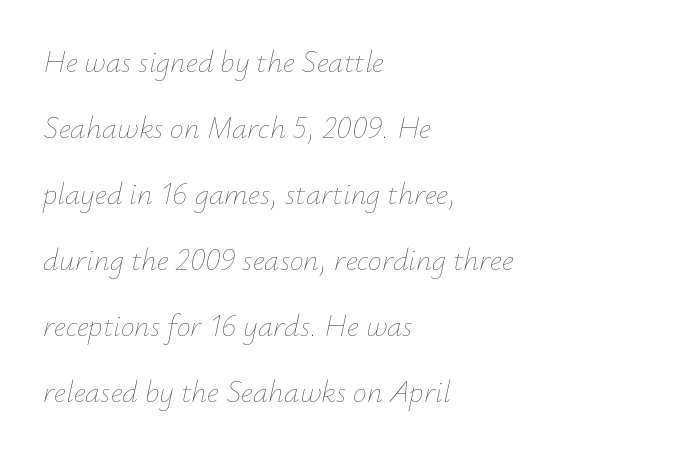
{"italic": "yes", "lean": "right", "slant_degrees": 12, "bold": "no", "weight": "thin", "width": "normal", "stroke_contrast": "low", "x_height": "small", "monospaced": "no", "underline": "no", "align": "left", "line_spacing": "loose", "line_spacing_ratio": 2.13, "letter_spacing": "normal", "letter_spacing_em": 0.0, "glyph_px": 31}
